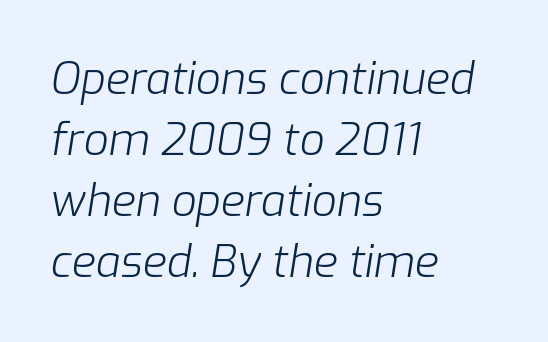
The image shows 44 px light type, italic (leaning right); set left-aligned, normal line spacing (1.39x), normal letter spacing, not underlined; low stroke contrast and a medium x-height.
